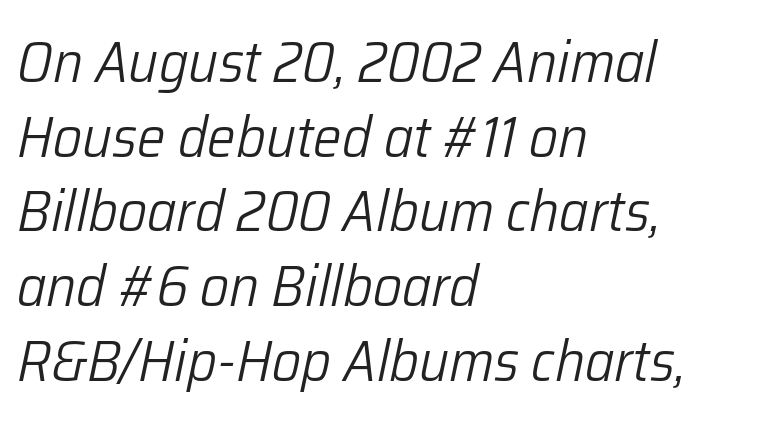
{"italic": "yes", "lean": "right", "slant_degrees": 12, "bold": "no", "weight": "light", "width": "normal", "stroke_contrast": "low", "x_height": "medium", "monospaced": "no", "underline": "no", "align": "left", "line_spacing": "normal", "line_spacing_ratio": 1.31, "letter_spacing": "normal", "letter_spacing_em": 0.0, "glyph_px": 57}
